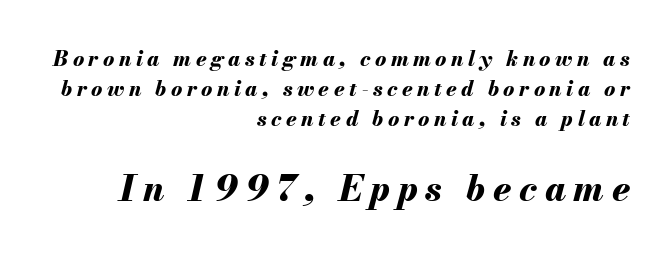
{"italic": "yes", "lean": "right", "slant_degrees": 13, "bold": "yes", "weight": "bold", "width": "normal", "stroke_contrast": "medium", "x_height": "small", "monospaced": "no", "underline": "no", "align": "right", "line_spacing": "normal", "line_spacing_ratio": 1.42, "letter_spacing": "wide", "letter_spacing_em": 0.21, "larger_block": "second", "size_ratio": 1.71, "glyph_px": 36}
